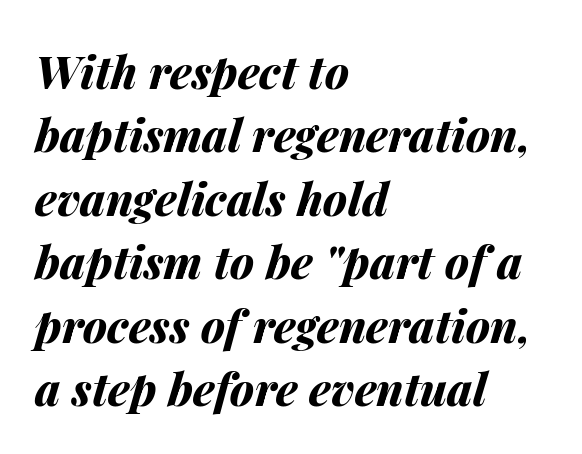
Q: Is the text bold? A: Yes.
Q: Is the text italic (slanted)? A: Yes, it leans right by about 14 degrees.
Q: Is the text underlined? A: No.
Q: How is the paragraph aligned? A: Left-aligned.
Q: Is the spacing between letters normal or unusually wide? A: Normal.
Q: Is the spacing between lines tight, normal or loose? A: Normal.
Q: Width (condensed, normal, or wide)? A: Normal.
Q: Stroke contrast? A: Medium.
Q: x-height? A: Medium.
Q: Monospaced? A: No.
